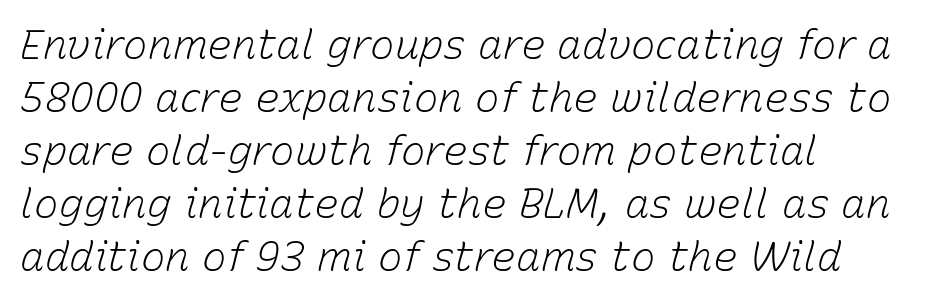
{"italic": "yes", "lean": "right", "slant_degrees": 15, "bold": "no", "weight": "light", "width": "normal", "stroke_contrast": "low", "x_height": "medium", "monospaced": "no", "underline": "no", "align": "left", "line_spacing": "normal", "line_spacing_ratio": 1.29, "letter_spacing": "normal", "letter_spacing_em": 0.0, "glyph_px": 41}
